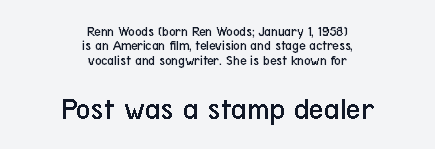
{"serif": "no", "italic": "no", "bold": "no", "weight": "regular", "width": "condensed", "stroke_contrast": "low", "x_height": "medium", "monospaced": "no", "underline": "no", "align": "center", "line_spacing": "tight", "line_spacing_ratio": 1.03, "letter_spacing": "normal", "letter_spacing_em": 0.0, "larger_block": "second", "size_ratio": 2.29, "glyph_px": 32}
